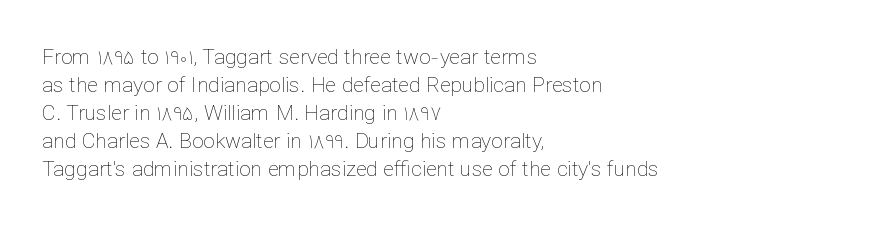
The image shows 21 px text type, upright; set left-aligned, normal line spacing (1.33x), normal letter spacing, not underlined.
